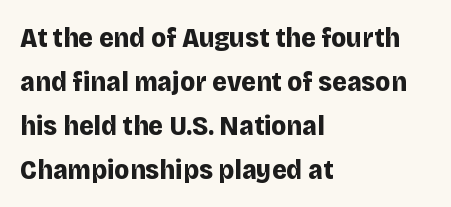
{"serif": "no", "italic": "no", "bold": "yes", "weight": "bold", "width": "normal", "stroke_contrast": "low", "x_height": "large", "monospaced": "no", "underline": "no", "align": "left", "line_spacing": "normal", "line_spacing_ratio": 1.57, "letter_spacing": "normal", "letter_spacing_em": 0.0, "glyph_px": 28}
